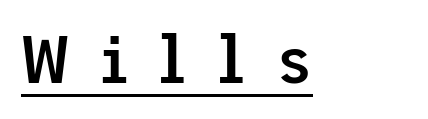
Q: Is the text bold? A: Semi-bold.
Q: Is the text italic (slanted)? A: No, it is upright.
Q: Is the typeface a serif or a sans-serif typeface? A: Sans-serif.
Q: Is the text underlined? A: Yes.
Q: Is the spacing between letters normal or unusually wide? A: Unusually wide.
Q: Width (condensed, normal, or wide)? A: Normal.
Q: Stroke contrast? A: Low.
Q: x-height? A: Medium.
